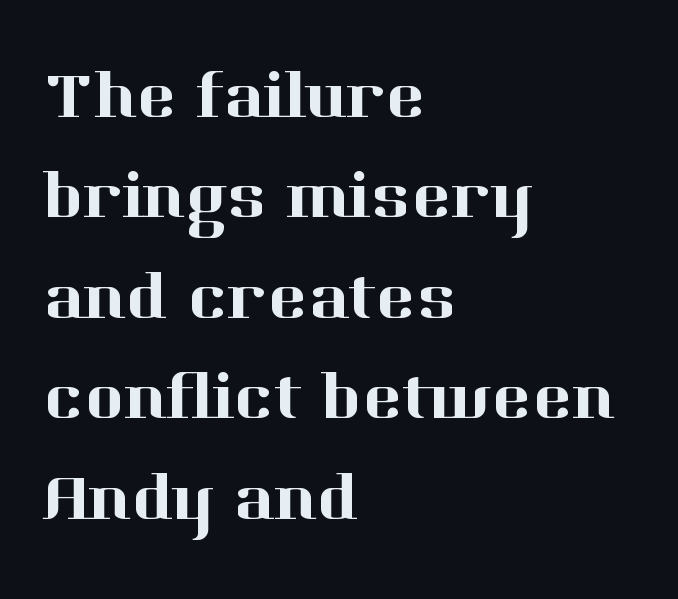
{"serif": "yes", "italic": "no", "width": "normal", "stroke_contrast": "high", "x_height": "medium", "monospaced": "no", "underline": "no", "align": "left", "line_spacing": "normal", "line_spacing_ratio": 1.5, "letter_spacing": "normal", "letter_spacing_em": 0.0, "glyph_px": 67}
